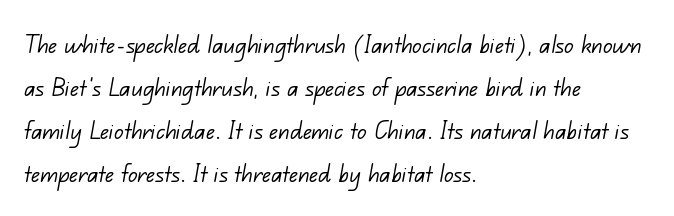
The image shows 29 px light sans-serif type; set left-aligned, normal line spacing (1.48x), normal letter spacing, not underlined; low stroke contrast and a small x-height.
